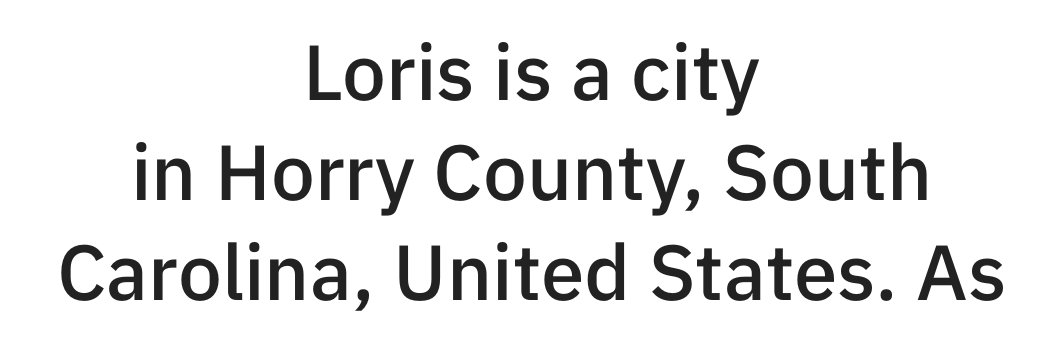
The image shows 78 px semibold sans-serif type, upright; set centered, normal line spacing (1.28x), normal letter spacing, not underlined; low stroke contrast and a medium x-height.
